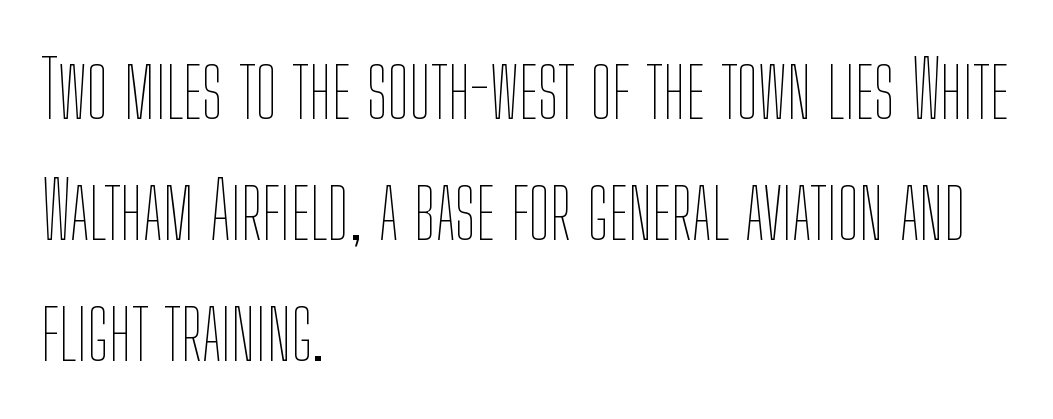
Casual observation: everything's shoved over to the left. Stem width sits at or under what a default text font uses. The face used here is proportionally spaced, like ordinary book or web type. Italic? Not at all — the glyphs are vertical. Has an underline been added? It has not. The vertical gap from one line to the next is medium.
